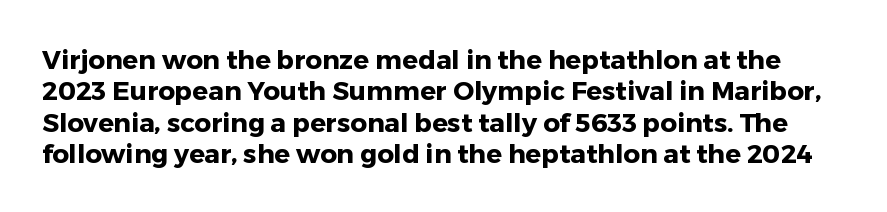
Q: Is the text bold? A: Yes.
Q: Is the text italic (slanted)? A: No, it is upright.
Q: Is the text underlined? A: No.
Q: Is the spacing between letters normal or unusually wide? A: Normal.
